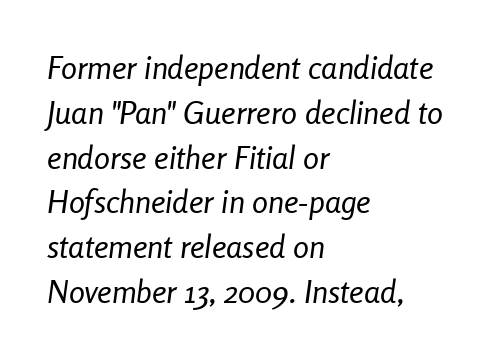
Vertically, the passage feels balanced, rows spaced as you'd expect. Spacing verdict: proportional, widths tailored to each character. Italic: yes, the glyphs are oblique. The words here are not underlined.
